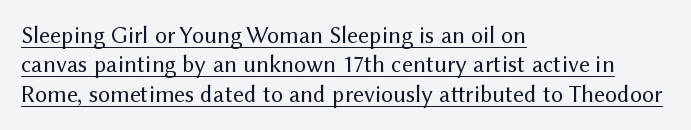
Q: Is the text bold? A: No.
Q: Is the text italic (slanted)? A: No, it is upright.
Q: Is the text underlined? A: Yes.
Q: How is the paragraph aligned? A: Left-aligned.
Q: Is the spacing between letters normal or unusually wide? A: Normal.
